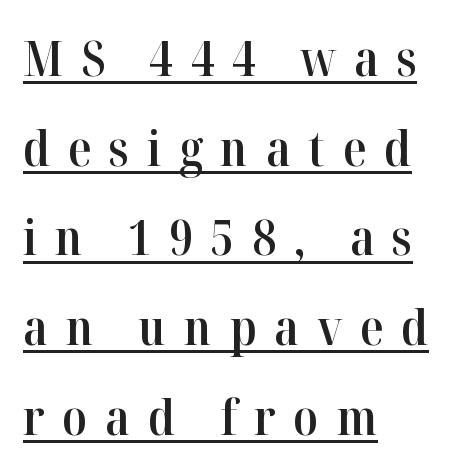
Q: Is the text bold? A: Semi-bold.
Q: Is the text italic (slanted)? A: No, it is upright.
Q: Is the typeface a serif or a sans-serif typeface? A: Serif.
Q: Is the text underlined? A: Yes.
Q: How is the paragraph aligned? A: Left-aligned.
Q: Is the spacing between letters normal or unusually wide? A: Unusually wide.
Q: Width (condensed, normal, or wide)? A: Normal.
Q: Stroke contrast? A: High.
Q: x-height? A: Medium.
Q: Monospaced? A: No.
